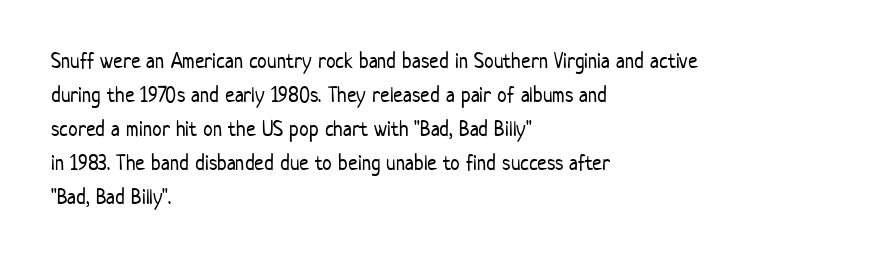
The image shows 22 px text type, upright; set left-aligned, normal line spacing (1.55x), normal letter spacing, not underlined.
